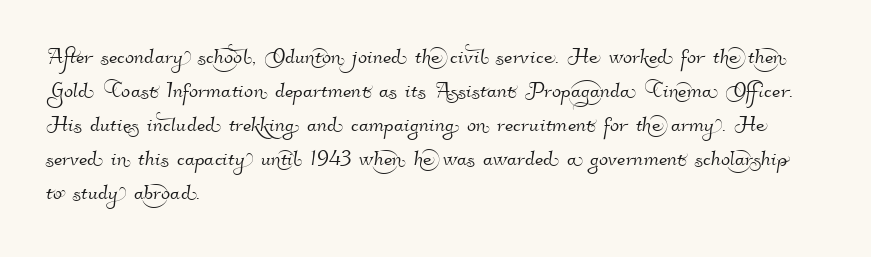
The image shows 27 px text type; set left-aligned, normal line spacing (1.26x), normal letter spacing, not underlined.
